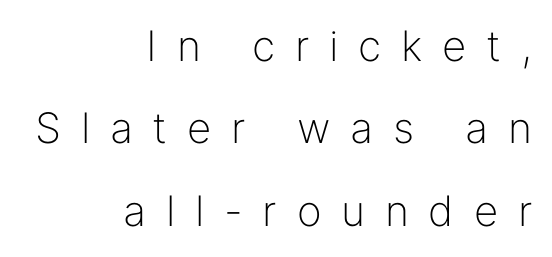
You could not count columns in this text — the font is proportionally spaced. The words here are not underlined. Compared with typical paragraphs, the rows here are farther apart. Italic? Not at all — the glyphs are vertical.
